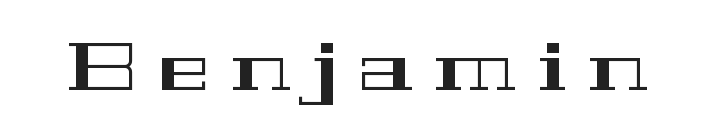
The image shows 69 px wide serif type, upright; set unusually wide letter spacing (+0.31 em), not underlined; high stroke contrast and a medium x-height.
